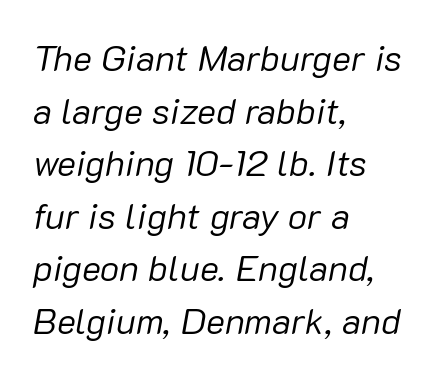
Q: Is the text bold? A: No.
Q: Is the text italic (slanted)? A: Yes, it leans right by about 10 degrees.
Q: Is the text underlined? A: No.
Q: How is the paragraph aligned? A: Left-aligned.
Q: Is the spacing between letters normal or unusually wide? A: Normal.
Q: Is the spacing between lines tight, normal or loose? A: Normal.
Q: Width (condensed, normal, or wide)? A: Normal.
Q: Stroke contrast? A: Low.
Q: x-height? A: Medium.
Q: Monospaced? A: No.
